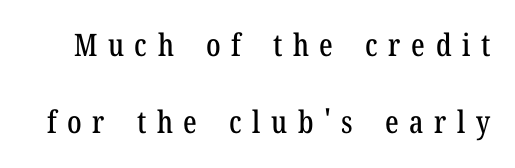
The image shows 31 px condensed serif type, upright; set loose line spacing (2.48x), unusually wide letter spacing (+0.34 em), not underlined; low stroke contrast and a medium x-height.
